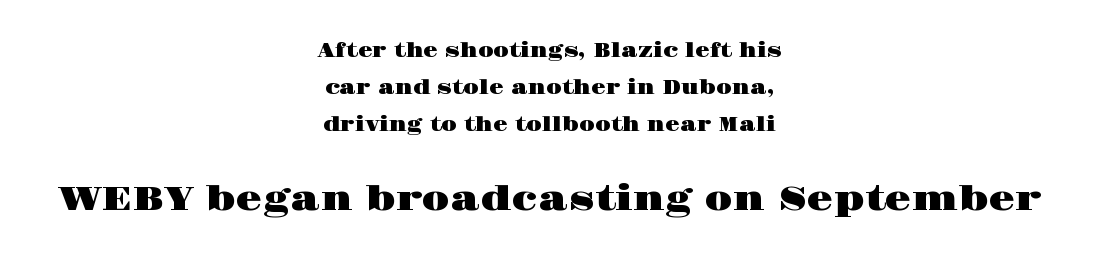
{"serif": "yes", "italic": "no", "width": "wide", "stroke_contrast": "high", "x_height": "large", "monospaced": "no", "underline": "no", "align": "center", "line_spacing": "loose", "line_spacing_ratio": 1.95, "letter_spacing": "normal", "letter_spacing_em": 0.0, "larger_block": "second", "size_ratio": 1.79, "glyph_px": 34}
